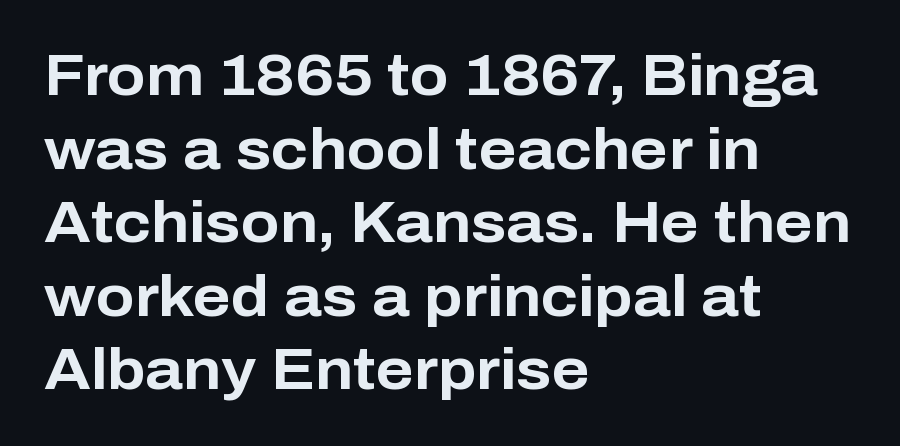
The image shows 57 px bold sans-serif type, upright; set left-aligned, normal line spacing (1.29x), normal letter spacing, not underlined; low stroke contrast and a medium x-height.
